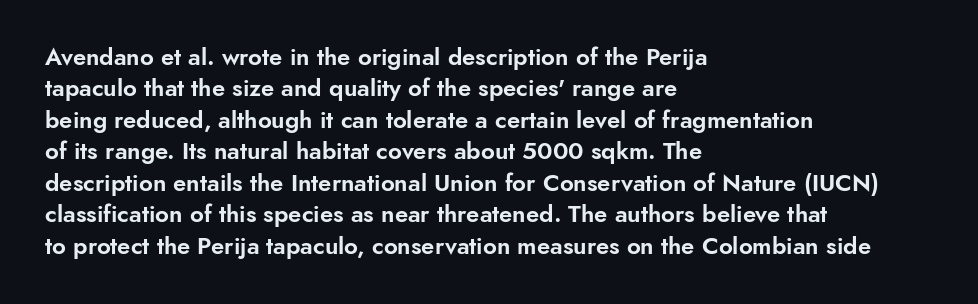
{"italic": "no", "underline": "no", "align": "left", "line_spacing": "normal", "line_spacing_ratio": 1.31, "letter_spacing": "normal", "letter_spacing_em": 0.0, "glyph_px": 24}
